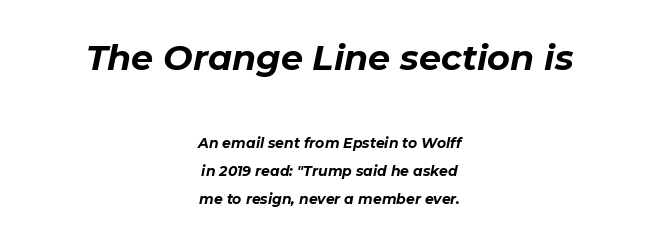
The image shows 35 px bold type, italic (leaning right); set centered, loose line spacing (2.0x), normal letter spacing, not underlined; the first (top) block is 2.5x larger; low stroke contrast and a medium x-height.
